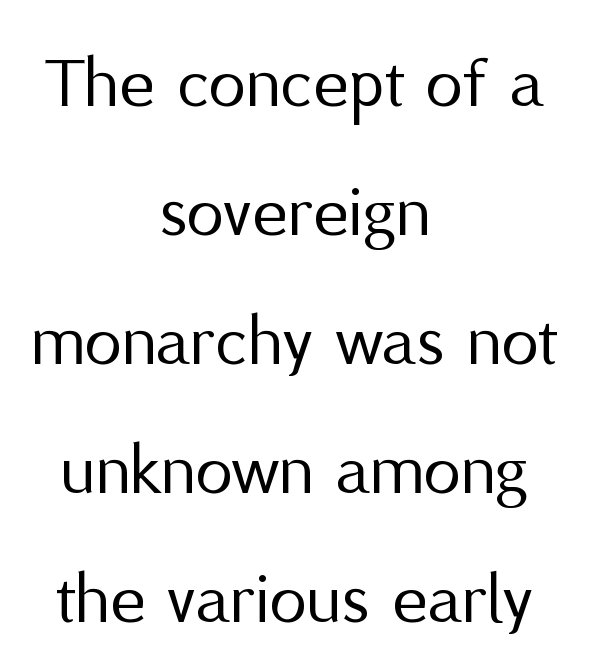
{"serif": "no", "italic": "no", "bold": "no", "weight": "regular", "width": "normal", "stroke_contrast": "medium", "x_height": "medium", "monospaced": "no", "underline": "no", "align": "center", "line_spacing_ratio": 1.72, "letter_spacing": "normal", "letter_spacing_em": 0.0, "glyph_px": 75}
